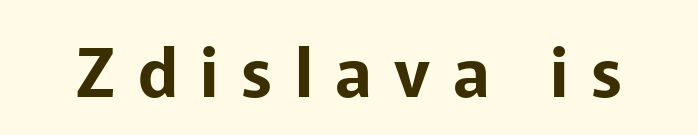
The image shows 68 px sans-serif type, upright; set unusually wide letter spacing (+0.33 em), not underlined; low stroke contrast and a medium x-height.
